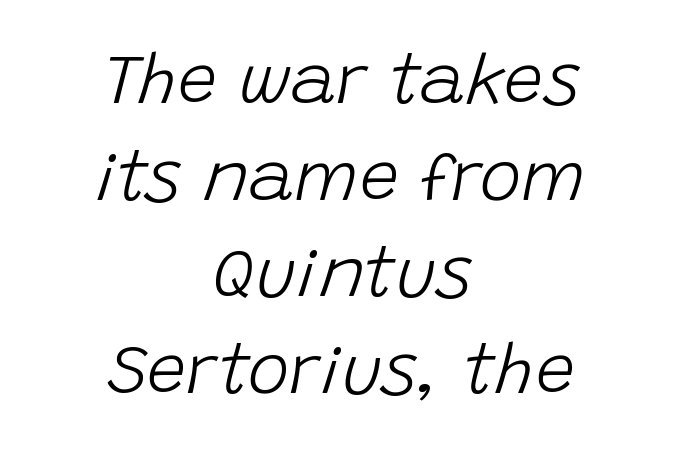
The compositor balanced each line on the midline. The strokes carry an ordinary text weight at most. Short note: letters normally spaced. Would a proofreader flag this as italicized? Yes. Think of a printed novel: that variable character pitch is what you see here.
